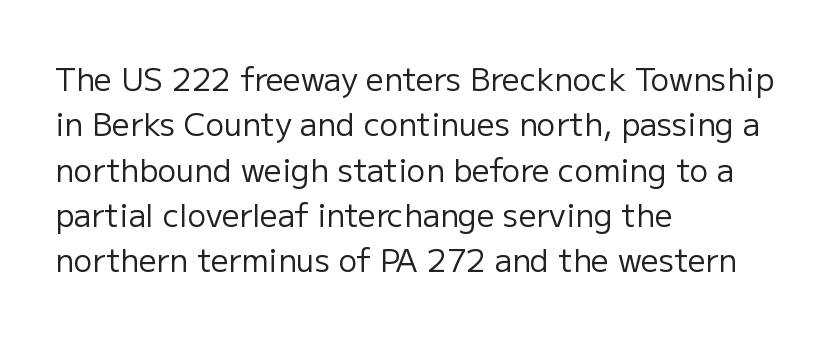
Q: Is the text bold? A: No.
Q: Is the text italic (slanted)? A: No, it is upright.
Q: Is the typeface a serif or a sans-serif typeface? A: Sans-serif.
Q: Is the text underlined? A: No.
Q: How is the paragraph aligned? A: Left-aligned.
Q: Is the spacing between letters normal or unusually wide? A: Normal.
Q: Is the spacing between lines tight, normal or loose? A: Normal.
Q: Width (condensed, normal, or wide)? A: Normal.
Q: Stroke contrast? A: Low.
Q: x-height? A: Medium.
Q: Monospaced? A: No.
